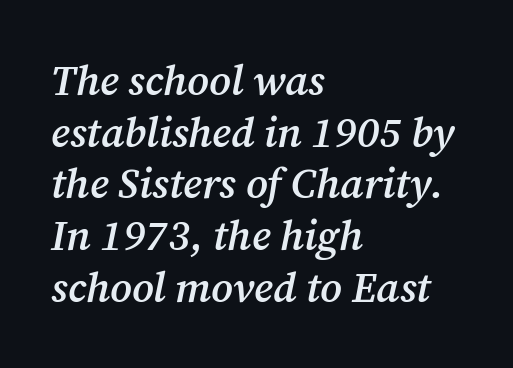
{"serif": "yes", "italic": "yes", "lean": "right", "slant_degrees": 12, "bold": "semi", "weight": "semibold", "width": "normal", "stroke_contrast": "medium", "x_height": "medium", "monospaced": "no", "underline": "no", "align": "left", "line_spacing_ratio": 1.23, "letter_spacing": "normal", "letter_spacing_em": 0.0, "glyph_px": 42}
